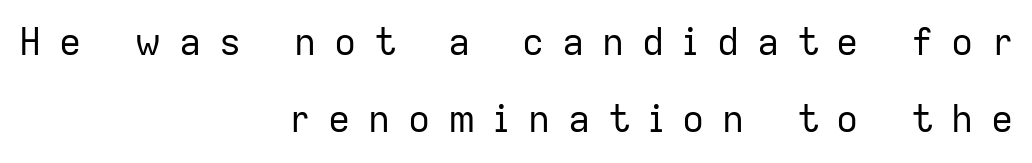
Here the designer chose a conventional face with non-uniform glyph widths. The lettering holds an erect, upright posture throughout. What's the leading like? Stretched, with rows far apart. Regarding serifs, this sample does without them. The tracking jumps out immediately: characters are airy and widely separated.
